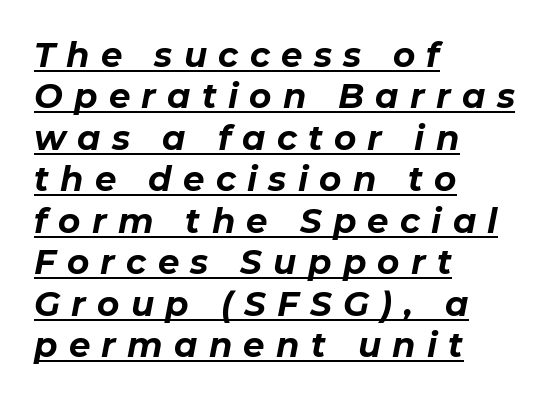
The tracking reads as deliberately expanded to a designer's eye. The lettering is marked with a stroke running underneath it. The rendering uses natural spacing where letterforms have individual widths. Looking at the ascenders, they clearly lean. What weight is shown? A full bold with thick strokes. Is the block centered? No — it sits flush against the left margin.
